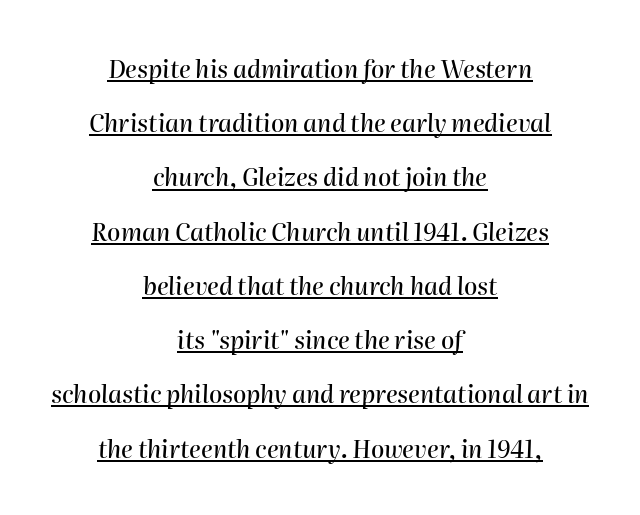
{"italic": "yes", "lean": "right", "slant_degrees": 2, "underline": "yes", "align": "center", "line_spacing": "loose", "line_spacing_ratio": 2.26, "letter_spacing": "normal", "letter_spacing_em": 0.0, "glyph_px": 24}
